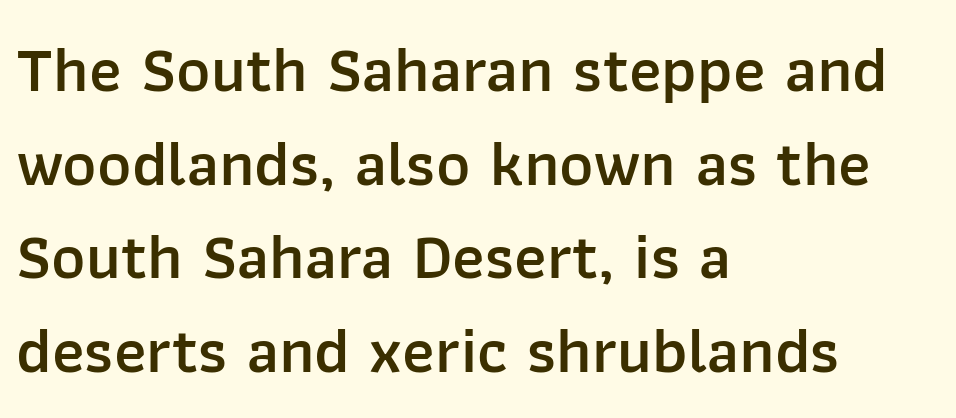
{"serif": "no", "italic": "no", "bold": "semi", "weight": "semibold", "width": "normal", "stroke_contrast": "low", "x_height": "medium", "monospaced": "no", "underline": "no", "align": "left", "line_spacing": "normal", "line_spacing_ratio": 1.44, "letter_spacing": "normal", "letter_spacing_em": 0.0, "glyph_px": 65}
